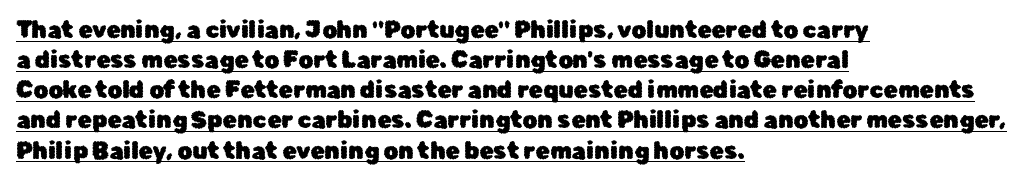
Vertical spacing — default. Italic? Not at all — the glyphs are vertical. The setting favours the left margin, as ordinary paragraphs usually do. Looks like someone drew a line under every word here. Tracking value appears to be zero — textbook default spacing.
